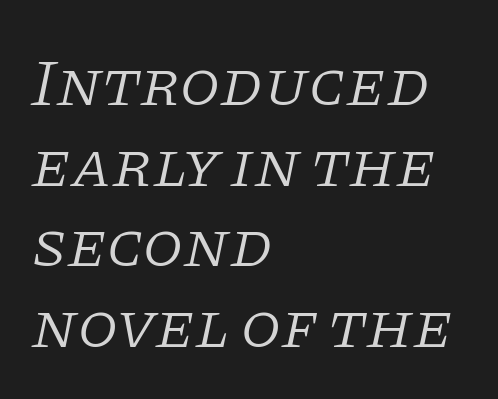
{"serif": "yes", "italic": "yes", "lean": "right", "slant_degrees": 11, "bold": "no", "weight": "light", "width": "normal", "stroke_contrast": "low", "x_height": "large", "monospaced": "no", "underline": "no", "align": "left", "line_spacing_ratio": 1.22, "letter_spacing": "normal", "letter_spacing_em": 0.0, "glyph_px": 66}
